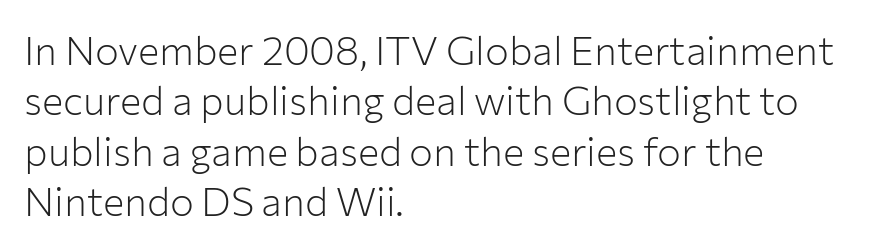
The image shows 40 px light sans-serif type, upright; set left-aligned, normal line spacing (1.26x), normal letter spacing, not underlined; low stroke contrast and a medium x-height.
